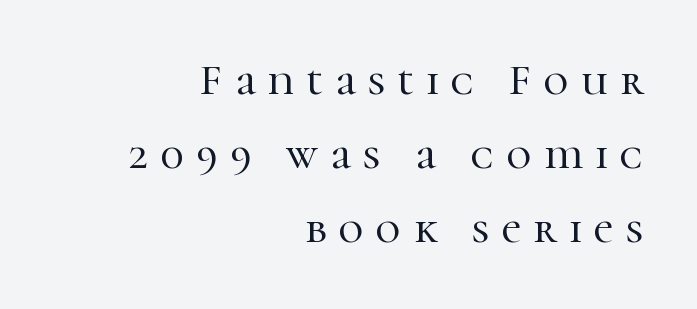
Font category for this specimen: serif. When letters stand straight like this, we call the style roman or upright. Is the block centered? No — it sits flush against the right margin. Think of a printed novel: that variable character pitch is what you see here. The passage shown has open, widely tracked lettering throughout. A clean baseline with only descenders dipping below it.
